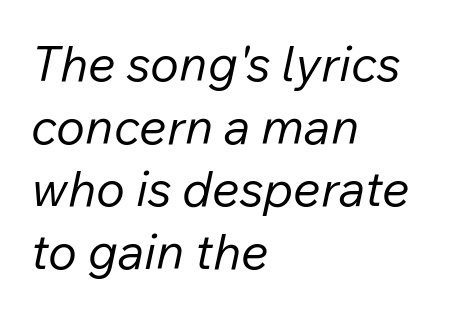
Is there much room between lines? A standard amount, neither cramped nor airy. Where is the straight margin? On the left. No letter is thick-stroked: the sample isn't bold. The horizontal fit of the characters is conventional and even. Honestly, there is no underline to notice here at all. Think of a printed novel: that variable character pitch is what you see here.
